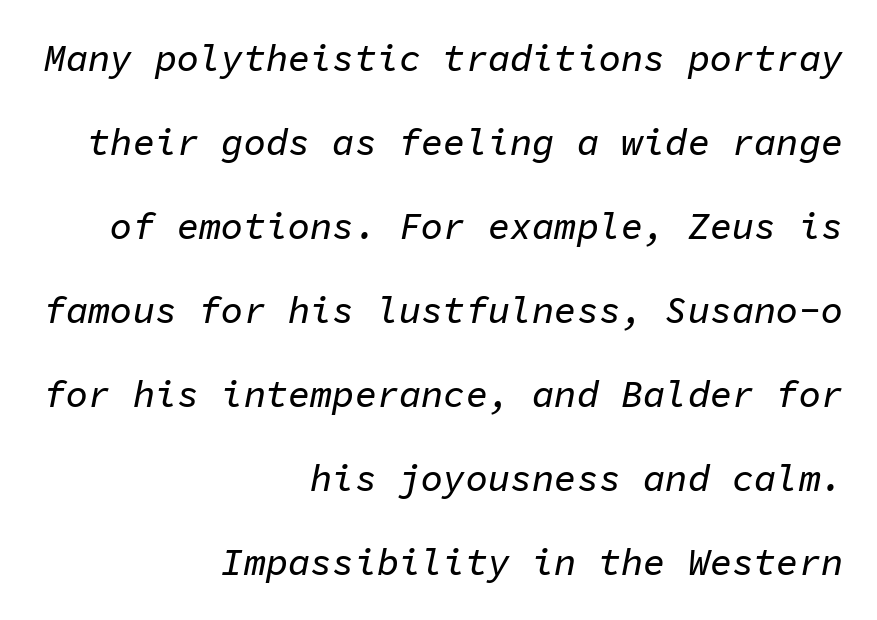
The image shows 37 px text type, italic (leaning right), monospaced; set right-aligned, loose line spacing (2.27x), normal letter spacing, not underlined; low stroke contrast and a medium x-height.
